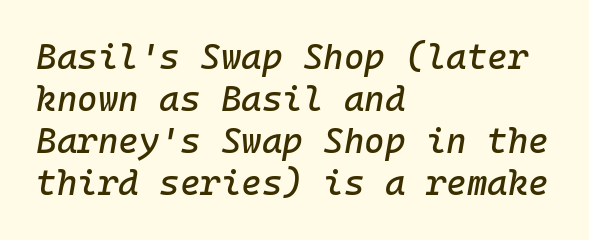
Leftover space on each line is placed entirely after the last word. Plain, unruled lines of type. What stands out about the letter spacing? Nothing — it is the standard amount. Tall strokes in this sample are angled rather than plumb.
